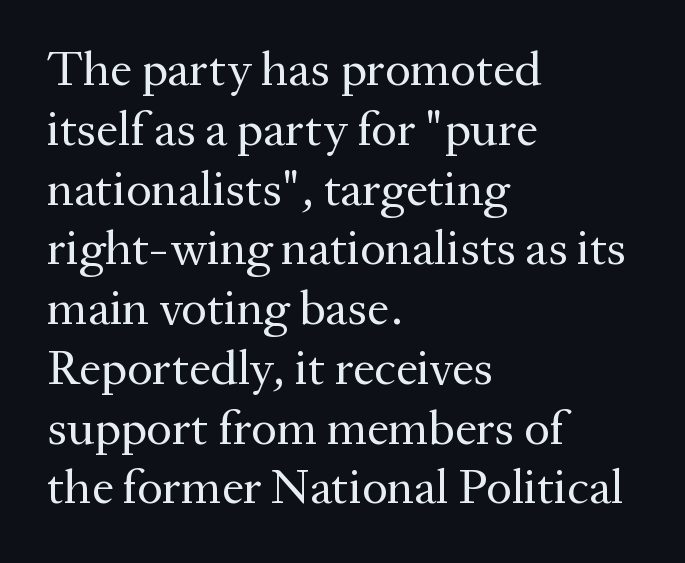
Q: Is the text bold? A: No.
Q: Is the text italic (slanted)? A: No, it is upright.
Q: Is the typeface a serif or a sans-serif typeface? A: Serif.
Q: Is the text underlined? A: No.
Q: How is the paragraph aligned? A: Left-aligned.
Q: Is the spacing between letters normal or unusually wide? A: Normal.
Q: Width (condensed, normal, or wide)? A: Normal.
Q: Stroke contrast? A: Medium.
Q: x-height? A: Medium.
Q: Monospaced? A: No.
